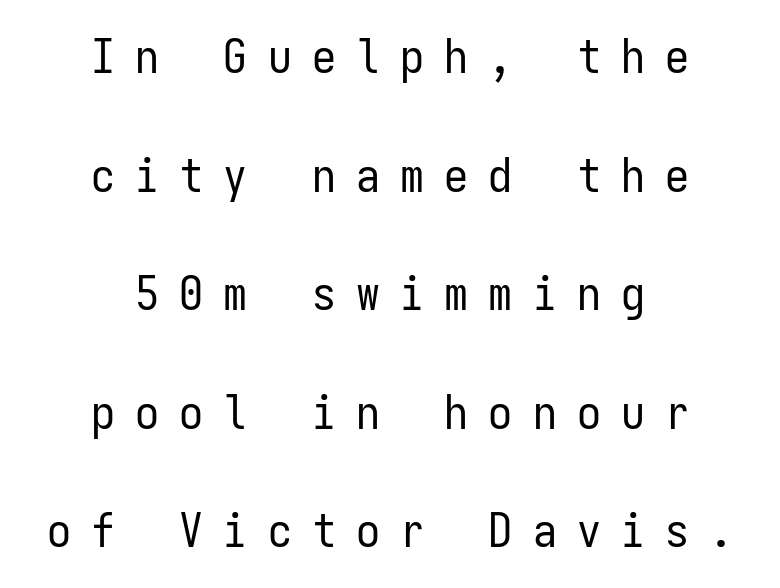
{"serif": "no", "italic": "no", "bold": "no", "weight": "regular", "width": "condensed", "stroke_contrast": "low", "x_height": "medium", "monospaced": "yes", "underline": "no", "align": "center", "line_spacing": "loose", "line_spacing_ratio": 2.47, "letter_spacing": "wide", "letter_spacing_em": 0.42, "glyph_px": 48}
